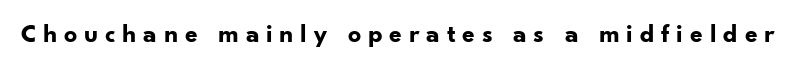
Q: Is the text bold? A: Yes.
Q: Is the text italic (slanted)? A: No, it is upright.
Q: Is the text underlined? A: No.
Q: Is the spacing between letters normal or unusually wide? A: Unusually wide.
